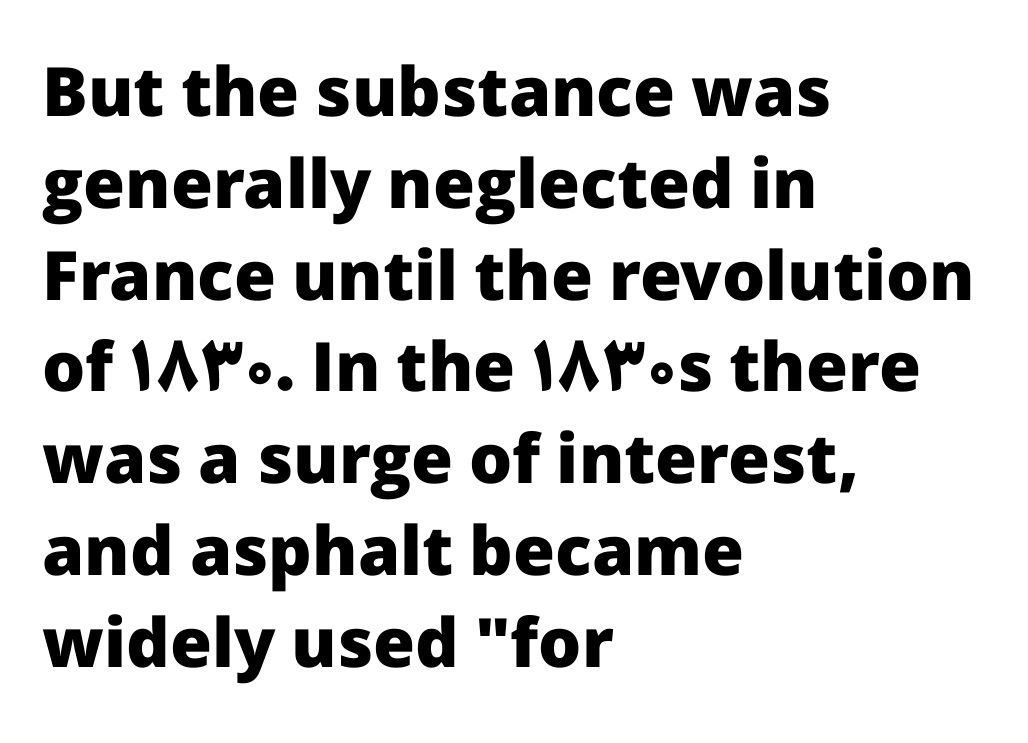
Chunky letters — that's bold for sure. In terms of leading, this rendering sits right in the middle. Characters follow at the spacing the type designer built in. Each letter keeps its own natural width here, so spacing adapts to shape. You can tell it's not italic because the verticals are truly vertical. Alignment: flush left.
